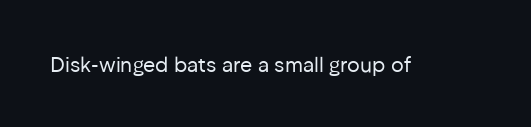
The passage shown is not underscored anywhere. The font's upright variant was chosen for this text. Stems here are at most as thick as an everyday book face. Observe the ordinary spacing: letters are neighbours, not strangers.
